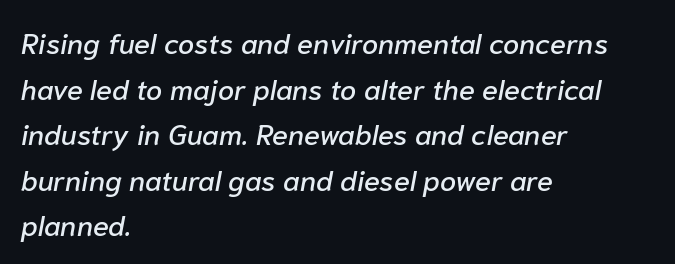
Q: Is the text italic (slanted)? A: Yes, it leans right by about 10 degrees.
Q: Is the text underlined? A: No.
Q: How is the paragraph aligned? A: Left-aligned.
Q: Is the spacing between letters normal or unusually wide? A: Normal.
Q: Is the spacing between lines tight, normal or loose? A: Normal.
Q: Width (condensed, normal, or wide)? A: Normal.
Q: Stroke contrast? A: Low.
Q: x-height? A: Medium.
Q: Monospaced? A: No.
